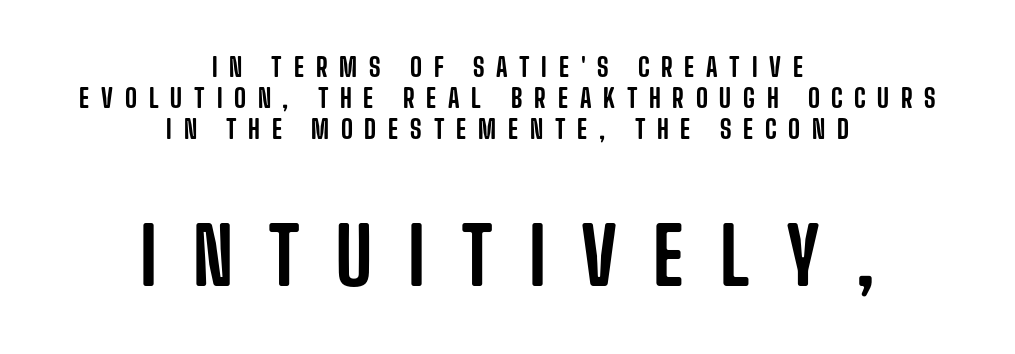
{"serif": "no", "italic": "no", "width": "condensed", "stroke_contrast": "low", "x_height": "large", "monospaced": "no", "underline": "no", "align": "center", "line_spacing_ratio": 1.2, "letter_spacing": "wide", "letter_spacing_em": 0.45, "larger_block": "second", "size_ratio": 3.04, "glyph_px": 79}
